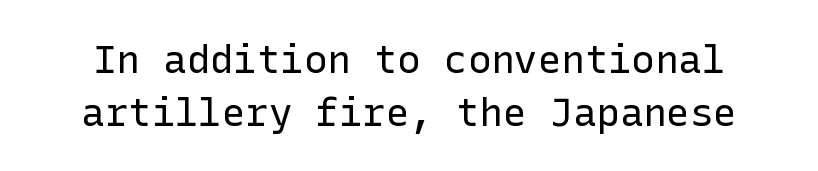
{"serif": "no", "italic": "no", "bold": "no", "weight": "regular", "width": "normal", "stroke_contrast": "low", "x_height": "medium", "underline": "no", "line_spacing": "normal", "line_spacing_ratio": 1.35, "letter_spacing": "normal", "letter_spacing_em": 0.0, "glyph_px": 39}
